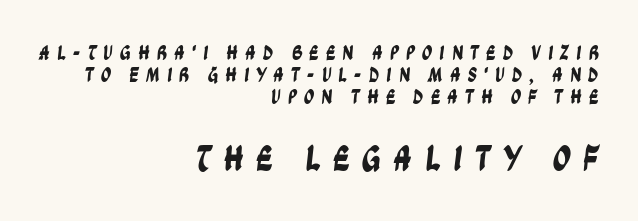
{"serif": "no", "width": "condensed", "stroke_contrast": "low", "x_height": "large", "monospaced": "no", "underline": "no", "align": "right", "line_spacing": "tight", "line_spacing_ratio": 1.04, "letter_spacing": "wide", "letter_spacing_em": 0.32, "larger_block": "second", "size_ratio": 1.76, "glyph_px": 37}
